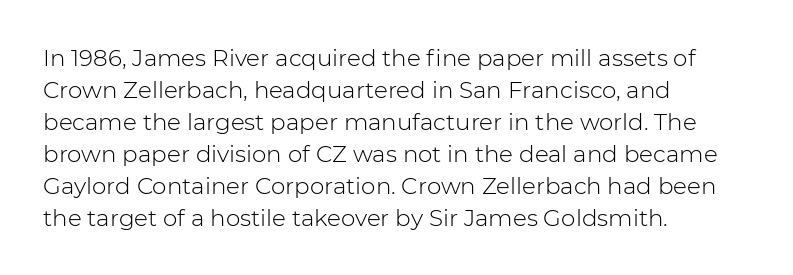
Caption: standard tracking, unaltered. Does the leading feel generous? No, just average. The lines are quadded left. Check the space under the baseline: it is left empty.
